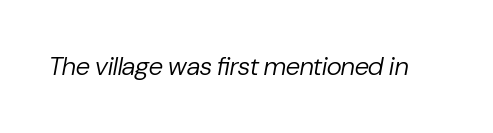
Q: Is the text bold? A: No.
Q: Is the text italic (slanted)? A: Yes, it leans right by about 10 degrees.
Q: Is the text underlined? A: No.
Q: Is the spacing between letters normal or unusually wide? A: Normal.
